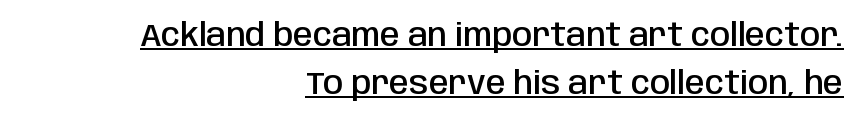
The image shows 32 px semibold, condensed sans-serif type, upright; set right-aligned, normal line spacing (1.5x), normal letter spacing, underlined; low stroke contrast and a large x-height.
